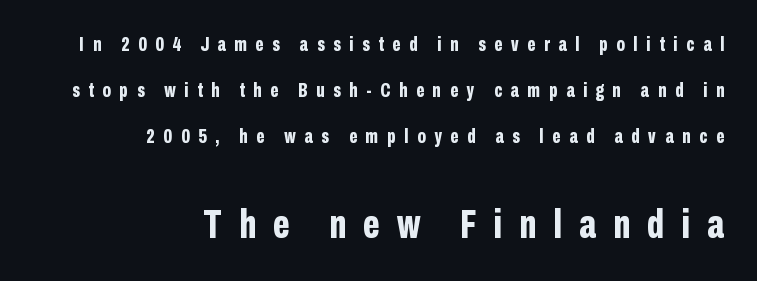
The image shows 40 px bold, condensed sans-serif type, upright; set right-aligned, loose line spacing (2.29x), unusually wide letter spacing (+0.43 em), not underlined; the second (bottom) block is 2.0x larger; low stroke contrast and a medium x-height.
